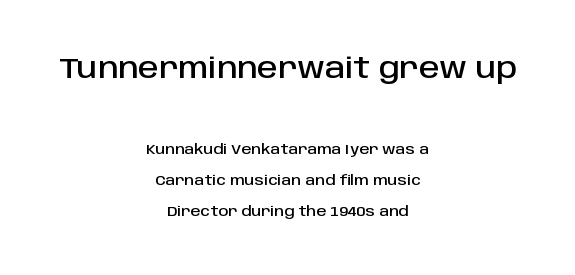
The image shows 29 px sans-serif type, upright; set centered, loose line spacing (2.23x), normal letter spacing, not underlined; the first (top) block is 2.07x larger; low stroke contrast and a large x-height.
